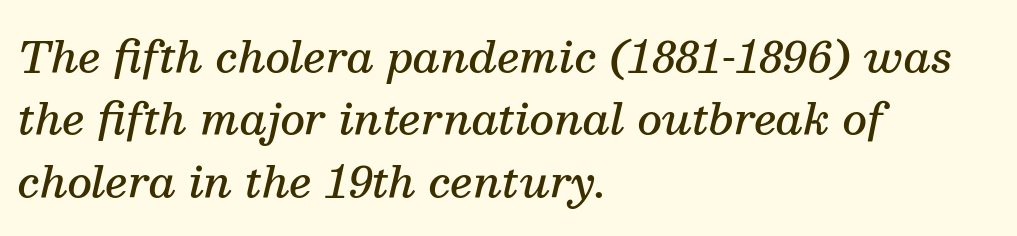
{"serif": "yes", "italic": "yes", "lean": "right", "slant_degrees": 13, "bold": "semi", "weight": "semibold", "width": "normal", "stroke_contrast": "medium", "x_height": "medium", "monospaced": "no", "underline": "no", "align": "left", "line_spacing": "normal", "line_spacing_ratio": 1.45, "letter_spacing": "normal", "letter_spacing_em": 0.0, "glyph_px": 43}
